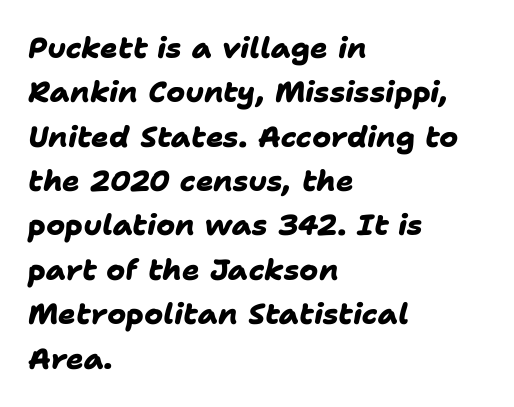
The image shows 29 px heavy sans-serif type; set left-aligned, normal line spacing (1.53x), normal letter spacing, not underlined; low stroke contrast and a medium x-height.
